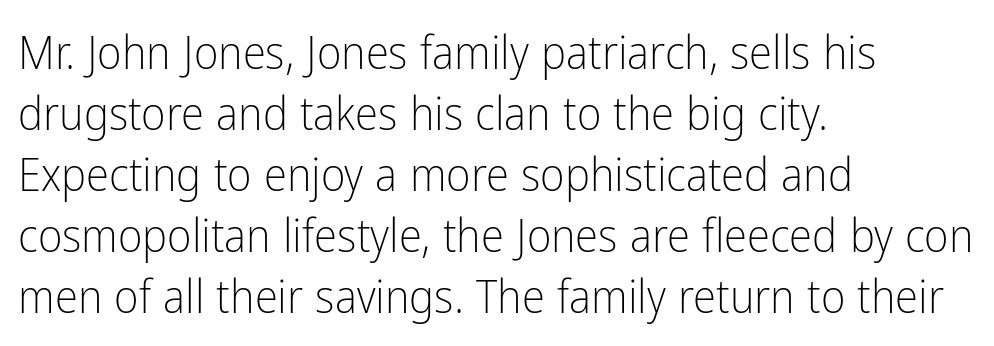
Q: Is the text bold? A: No.
Q: Is the text italic (slanted)? A: No, it is upright.
Q: Is the typeface a serif or a sans-serif typeface? A: Sans-serif.
Q: Is the text underlined? A: No.
Q: How is the paragraph aligned? A: Left-aligned.
Q: Is the spacing between letters normal or unusually wide? A: Normal.
Q: Is the spacing between lines tight, normal or loose? A: Normal.
Q: Width (condensed, normal, or wide)? A: Condensed.
Q: Stroke contrast? A: Low.
Q: x-height? A: Medium.
Q: Monospaced? A: No.
